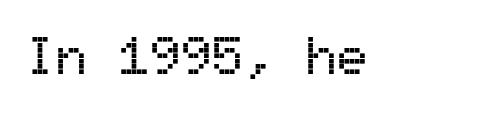
{"serif": "no", "italic": "no", "width": "normal", "stroke_contrast": "medium", "x_height": "medium", "monospaced": "yes", "underline": "no", "letter_spacing": "normal", "letter_spacing_em": 0.0, "glyph_px": 52}
